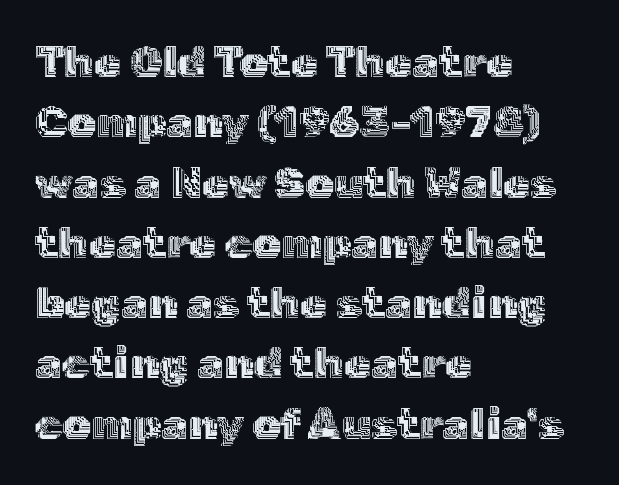
The image shows 44 px text type, upright; set left-aligned, normal line spacing (1.37x), normal letter spacing, not underlined; a medium x-height.
